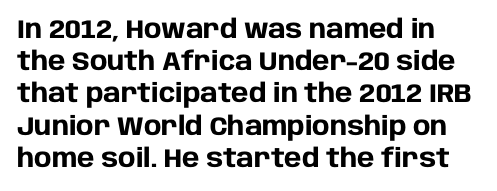
Italic? Not at all — the glyphs are vertical. The letterforms sit shoulder to shoulder at normal distance. Weight check: bold — yes, fully. Each row of text sits above clean, open space.
